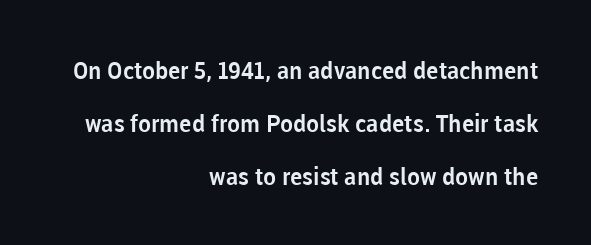
{"italic": "no", "underline": "no", "align": "right", "line_spacing": "loose", "line_spacing_ratio": 2.2, "letter_spacing": "normal", "letter_spacing_em": 0.0, "glyph_px": 24}
